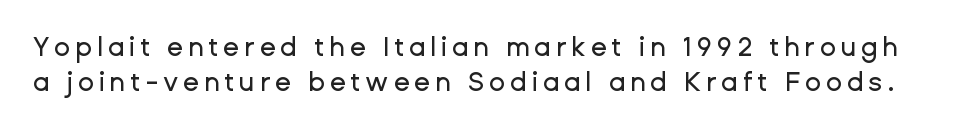
Q: Is the text italic (slanted)? A: No, it is upright.
Q: Is the text underlined? A: No.
Q: Is the spacing between lines tight, normal or loose? A: Normal.
